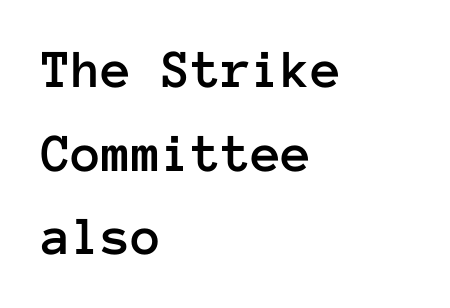
{"italic": "no", "width": "normal", "stroke_contrast": "low", "x_height": "medium", "monospaced": "yes", "underline": "no", "align": "left", "line_spacing": "normal", "line_spacing_ratio": 1.52, "letter_spacing": "normal", "letter_spacing_em": 0.0, "glyph_px": 55}
